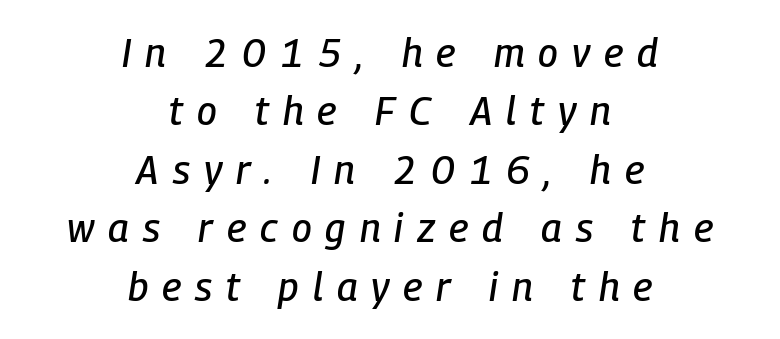
The lines are quadded center. The space directly below the letters is spotless. Leading: standard. An italicized treatment has been applied to the whole sample.
